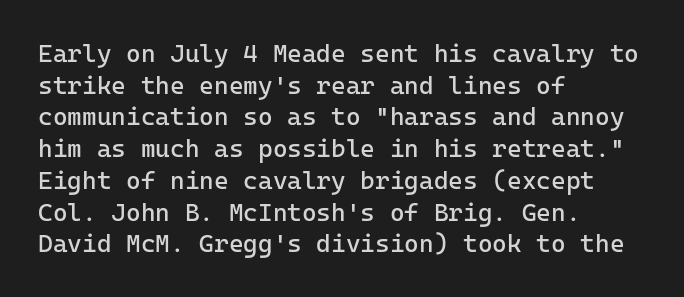
Q: Is the text bold? A: No.
Q: Is the text italic (slanted)? A: No, it is upright.
Q: Is the text underlined? A: No.
Q: How is the paragraph aligned? A: Left-aligned.
Q: Is the spacing between letters normal or unusually wide? A: Normal.
Q: Is the spacing between lines tight, normal or loose? A: Normal.
